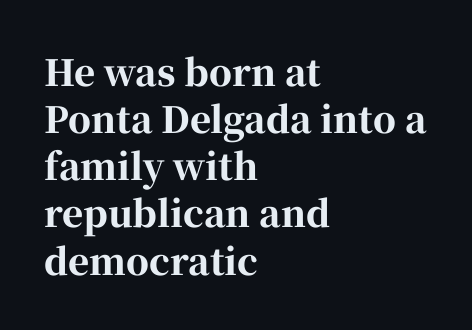
The image shows 36 px bold serif type, upright; set left-aligned, normal line spacing (1.31x), normal letter spacing, not underlined; high stroke contrast and a medium x-height.
